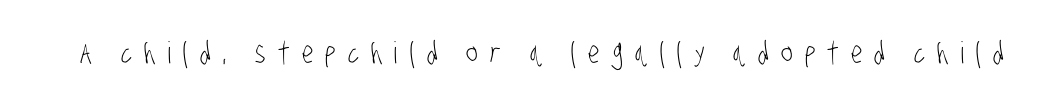
Q: Is the text bold? A: No.
Q: Is the typeface a serif or a sans-serif typeface? A: Sans-serif.
Q: Is the text underlined? A: No.
Q: Is the spacing between letters normal or unusually wide? A: Unusually wide.
Q: Width (condensed, normal, or wide)? A: Condensed.
Q: Stroke contrast? A: Low.
Q: x-height? A: Large.
Q: Monospaced? A: No.
